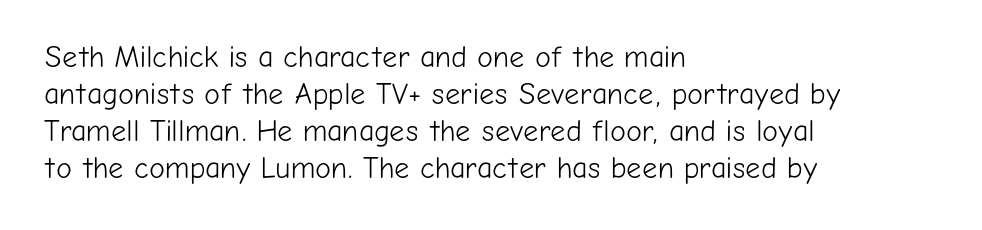
Typeset ragged right — the left edge is the straight one. Glyph-to-glyph distance matches everyday printed text. Think of a printed novel: that variable character pitch is what you see here. Summary of weight: not heavy and not bold. A typesetter would label this face a sans.
